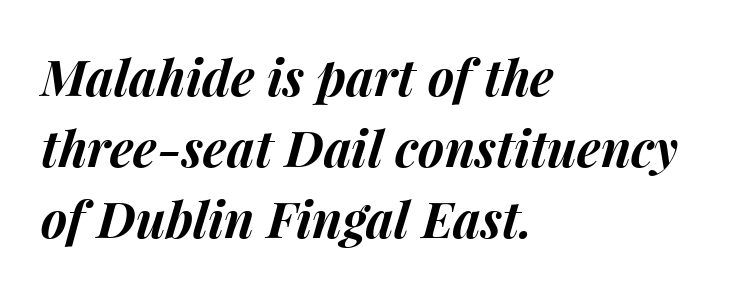
The passage shown stacks its lines at a standard gap. The rag falls on the right side of this text block. The strokes are fattened all the way to bold. A typesetter would mark this as italic. This sample has the flowing, uneven cadence of proportional lettering. A bare baseline throughout the passage.
